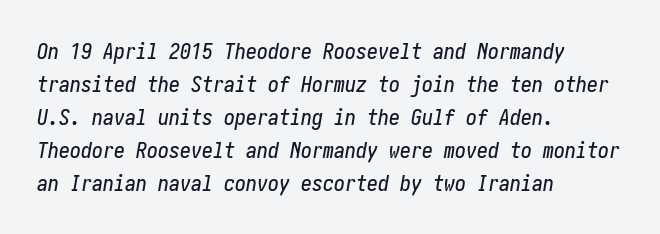
{"italic": "yes", "lean": "right", "slant_degrees": 10, "underline": "no", "align": "left", "line_spacing": "normal", "line_spacing_ratio": 1.5, "letter_spacing": "normal", "letter_spacing_em": 0.0, "glyph_px": 22}
